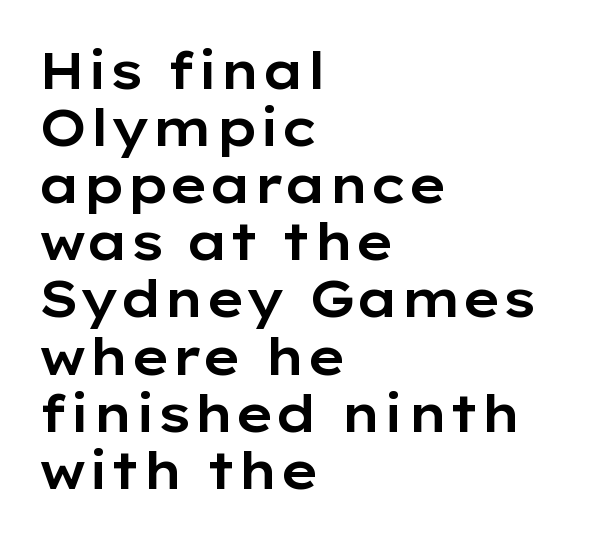
Q: Is the text italic (slanted)? A: No, it is upright.
Q: Is the typeface a serif or a sans-serif typeface? A: Sans-serif.
Q: Is the text underlined? A: No.
Q: How is the paragraph aligned? A: Left-aligned.
Q: Is the spacing between letters normal or unusually wide? A: Normal.
Q: Is the spacing between lines tight, normal or loose? A: Tight.
Q: Width (condensed, normal, or wide)? A: Wide.
Q: Stroke contrast? A: Low.
Q: x-height? A: Medium.
Q: Monospaced? A: No.
